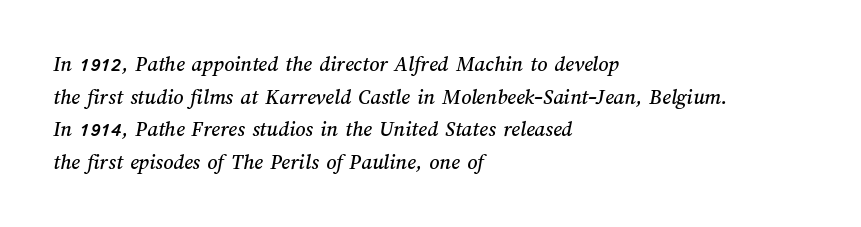
The image shows 22 px text type; set left-aligned, normal line spacing (1.48x), normal letter spacing, not underlined.
